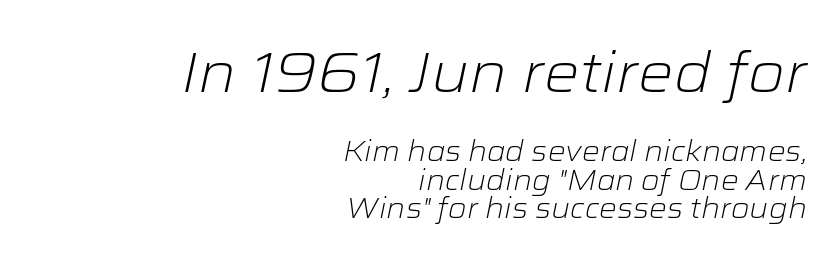
{"italic": "yes", "lean": "right", "slant_degrees": 12, "bold": "no", "weight": "light", "width": "wide", "stroke_contrast": "low", "x_height": "medium", "monospaced": "no", "underline": "no", "align": "right", "line_spacing": "tight", "line_spacing_ratio": 1.01, "letter_spacing": "normal", "letter_spacing_em": 0.0, "larger_block": "first", "size_ratio": 2.0, "glyph_px": 56}
